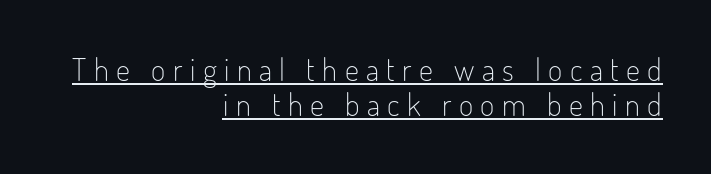
{"serif": "no", "italic": "no", "bold": "no", "weight": "light", "width": "condensed", "stroke_contrast": "low", "x_height": "small", "monospaced": "no", "underline": "yes", "align": "right", "line_spacing": "tight", "line_spacing_ratio": 1.13, "letter_spacing": "wide", "letter_spacing_em": 0.24, "glyph_px": 31}
